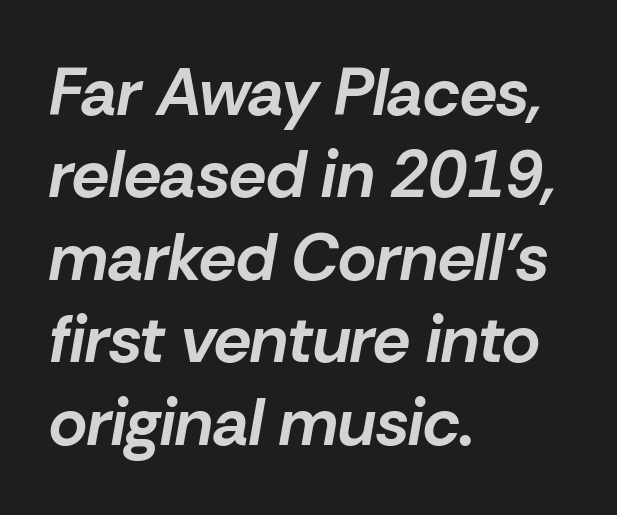
The image shows 66 px bold type, italic (leaning right); set left-aligned, normal line spacing (1.25x), normal letter spacing, not underlined; low stroke contrast and a medium x-height.
